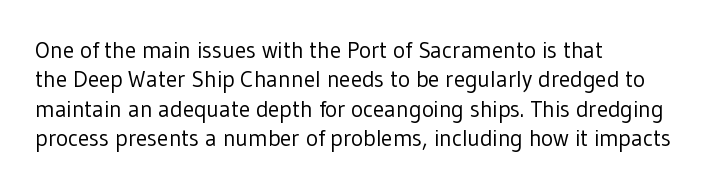
The image shows 23 px text type, upright; set left-aligned, normal line spacing (1.28x), normal letter spacing, not underlined.
